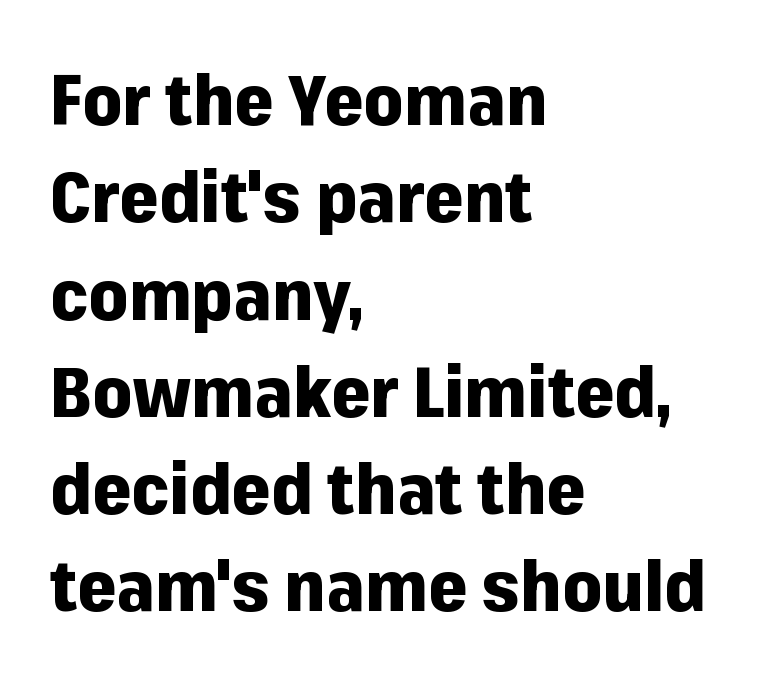
Q: Is the text bold? A: Yes.
Q: Is the text italic (slanted)? A: No, it is upright.
Q: Is the typeface a serif or a sans-serif typeface? A: Sans-serif.
Q: Is the text underlined? A: No.
Q: How is the paragraph aligned? A: Left-aligned.
Q: Is the spacing between letters normal or unusually wide? A: Normal.
Q: Is the spacing between lines tight, normal or loose? A: Normal.
Q: Width (condensed, normal, or wide)? A: Normal.
Q: Stroke contrast? A: Low.
Q: x-height? A: Medium.
Q: Monospaced? A: No.
